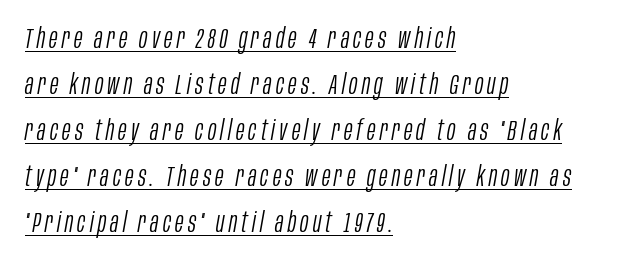
The image shows 28 px light, condensed type, italic (leaning right); set left-aligned, normal line spacing (1.64x), underlined; low stroke contrast and a large x-height.
